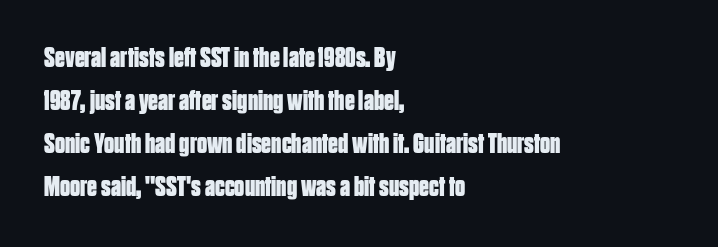
Observe the ordinary spacing: letters are neighbours, not strangers. Plenty of ink on the page — the face is bold. Underline: absent. The type family on display is of the sans-serif kind. The face used here is proportionally spaced, like ordinary book or web type.
